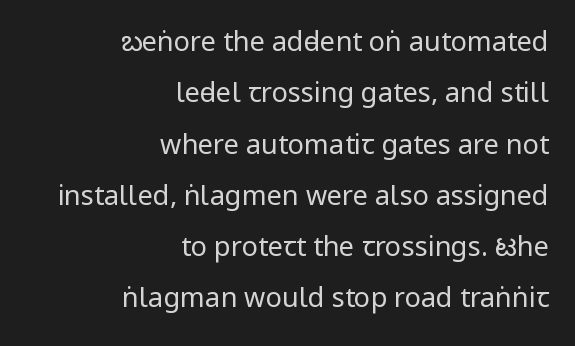
{"italic": "no", "bold": "no", "underline": "no", "align": "right", "line_spacing": "loose", "line_spacing_ratio": 1.9, "letter_spacing": "normal", "letter_spacing_em": 0.0, "glyph_px": 27}
